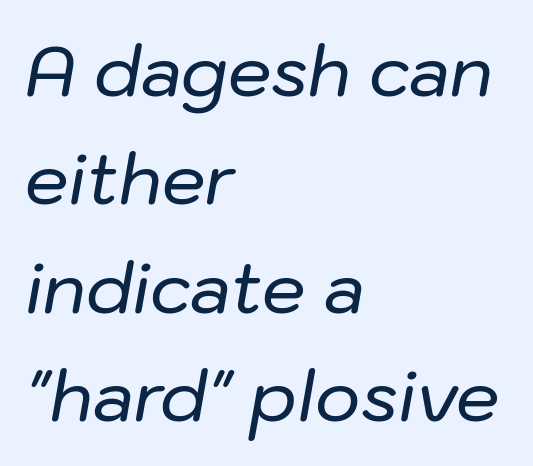
The letters advance in unequal steps, a hallmark of proportional type. Check under the words: just untouched page. Horizontal alignment here is leftward, the default for most running prose. The horizontal fit of the characters is conventional and even. Slanted lettering throughout.
